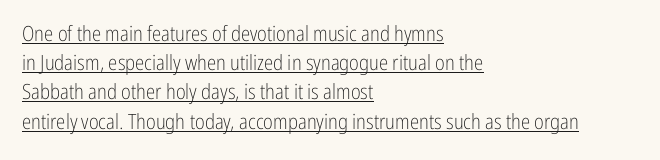
{"italic": "no", "bold": "no", "underline": "yes", "align": "left", "line_spacing": "normal", "line_spacing_ratio": 1.39, "letter_spacing": "normal", "letter_spacing_em": 0.0, "glyph_px": 21}
